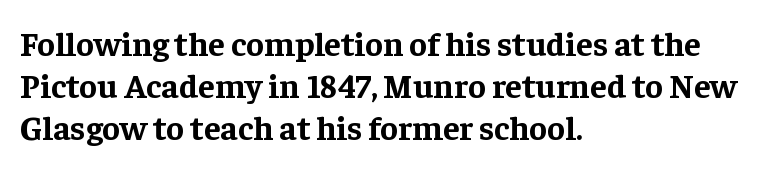
The image shows 34 px bold serif type, upright; set left-aligned, line spacing 1.24x, normal letter spacing, not underlined; low stroke contrast and a medium x-height.
